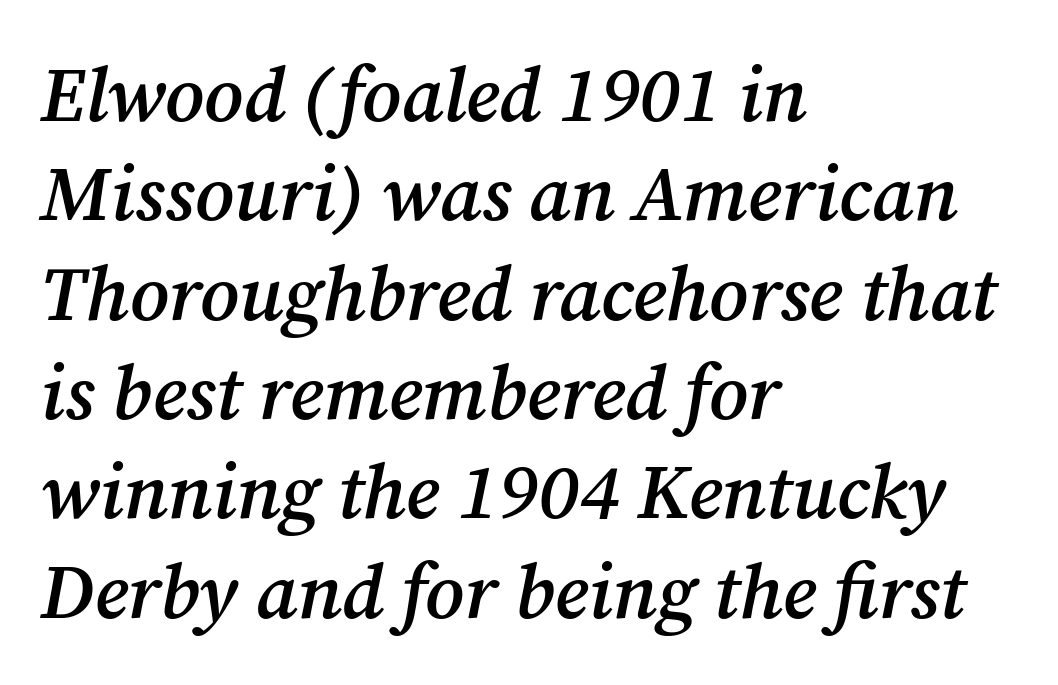
{"serif": "yes", "italic": "yes", "lean": "right", "slant_degrees": 12, "bold": "semi", "weight": "semibold", "width": "normal", "stroke_contrast": "medium", "x_height": "medium", "monospaced": "no", "underline": "no", "align": "left", "line_spacing": "normal", "line_spacing_ratio": 1.29, "letter_spacing": "normal", "letter_spacing_em": 0.0, "glyph_px": 77}
